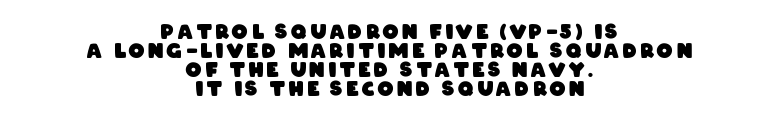
{"bold": "yes", "underline": "no", "align": "center", "line_spacing": "tight", "line_spacing_ratio": 0.95, "glyph_px": 20}
